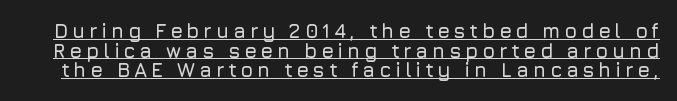
{"italic": "no", "underline": "yes", "line_spacing": "tight", "line_spacing_ratio": 0.98, "glyph_px": 20}
